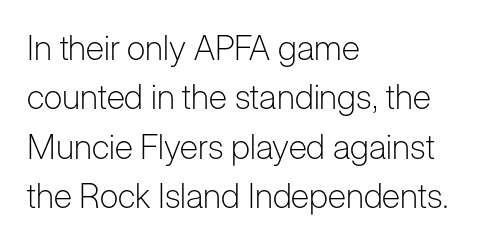
Q: Is the text bold? A: No.
Q: Is the text italic (slanted)? A: No, it is upright.
Q: Is the typeface a serif or a sans-serif typeface? A: Sans-serif.
Q: Is the text underlined? A: No.
Q: How is the paragraph aligned? A: Left-aligned.
Q: Is the spacing between letters normal or unusually wide? A: Normal.
Q: Is the spacing between lines tight, normal or loose? A: Normal.
Q: Width (condensed, normal, or wide)? A: Normal.
Q: Stroke contrast? A: Low.
Q: x-height? A: Medium.
Q: Monospaced? A: No.
